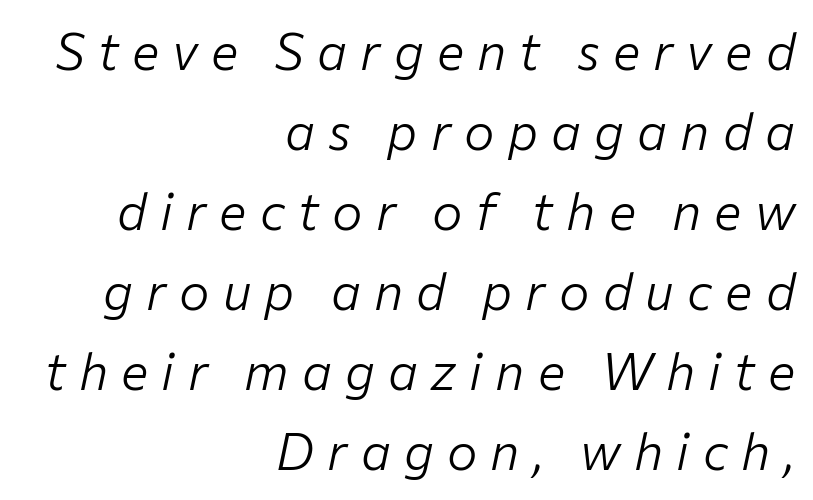
{"italic": "yes", "lean": "right", "slant_degrees": 12, "bold": "no", "weight": "light", "width": "normal", "stroke_contrast": "low", "x_height": "medium", "monospaced": "no", "underline": "no", "align": "right", "line_spacing": "normal", "line_spacing_ratio": 1.57, "letter_spacing": "wide", "letter_spacing_em": 0.26, "glyph_px": 51}
